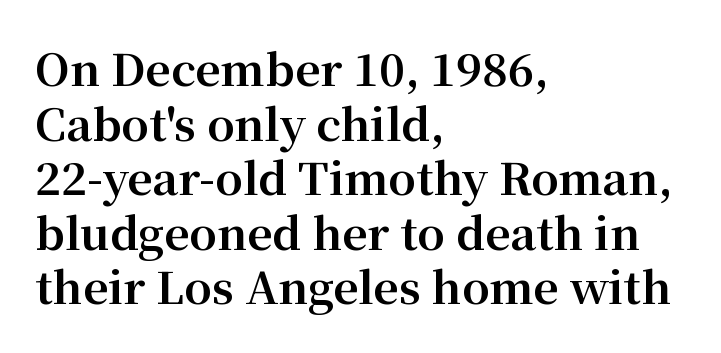
Q: Is the text bold? A: Yes.
Q: Is the text italic (slanted)? A: No, it is upright.
Q: Is the typeface a serif or a sans-serif typeface? A: Serif.
Q: Is the text underlined? A: No.
Q: How is the paragraph aligned? A: Left-aligned.
Q: Is the spacing between letters normal or unusually wide? A: Normal.
Q: Width (condensed, normal, or wide)? A: Normal.
Q: Stroke contrast? A: Medium.
Q: x-height? A: Medium.
Q: Monospaced? A: No.
